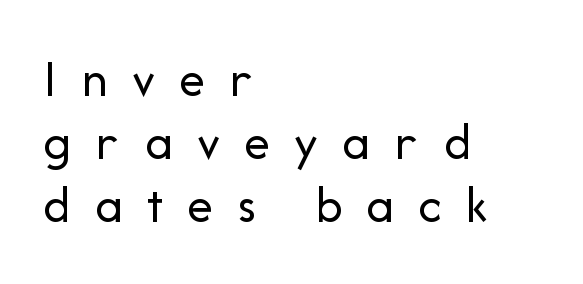
The image shows 53 px regular-weight sans-serif type, upright; set left-aligned, line spacing 1.19x, unusually wide letter spacing (+0.45 em), not underlined; low stroke contrast and a medium x-height.
